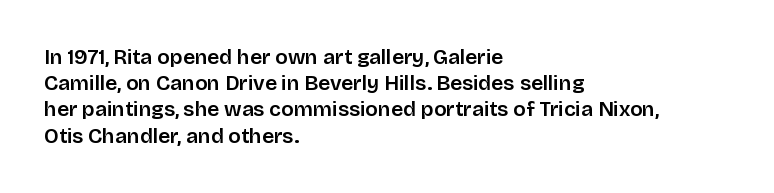
Just letters on the line, the space beneath them empty. Evenly set lines give the paragraph a standard silhouette. Compared with a centered layout, this one pins lines to the left instead. Letter spacing: default.
